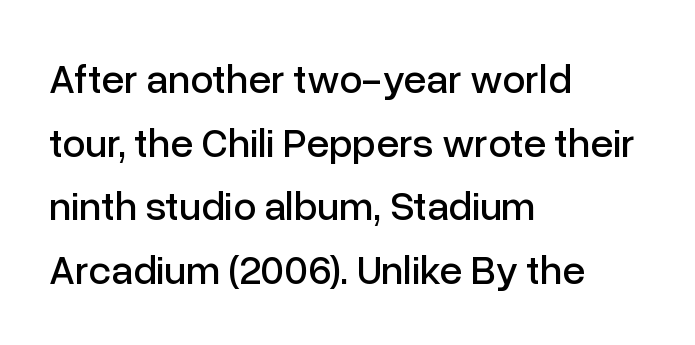
{"serif": "no", "italic": "no", "width": "normal", "stroke_contrast": "low", "x_height": "medium", "monospaced": "no", "underline": "no", "align": "left", "line_spacing": "normal", "line_spacing_ratio": 1.55, "letter_spacing": "normal", "letter_spacing_em": 0.0, "glyph_px": 41}
